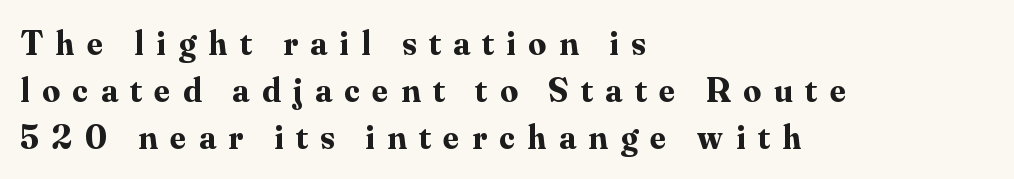
The image shows 35 px bold serif type, upright; set left-aligned, normal line spacing (1.35x), unusually wide letter spacing (+0.36 em), not underlined; medium stroke contrast and a small x-height.
